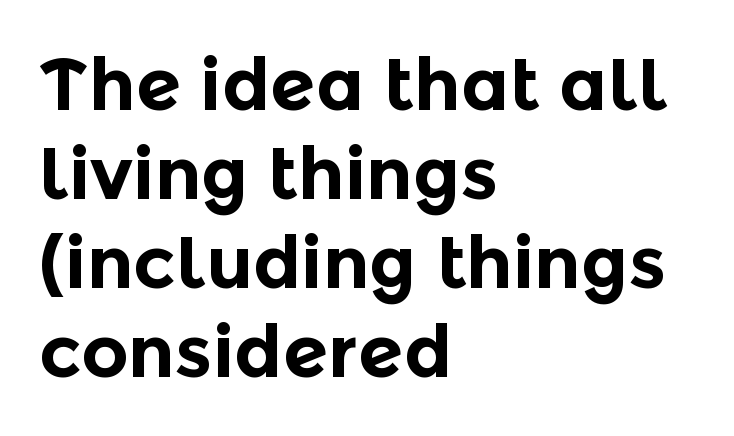
Serifs: no, the terminals of the letterforms are clean. Every character sits straight up, as roman type does. Line beginnings align vertically; line endings do not. These words are printed bold, with thick strokes throughout. The space directly below the letters is spotless.
